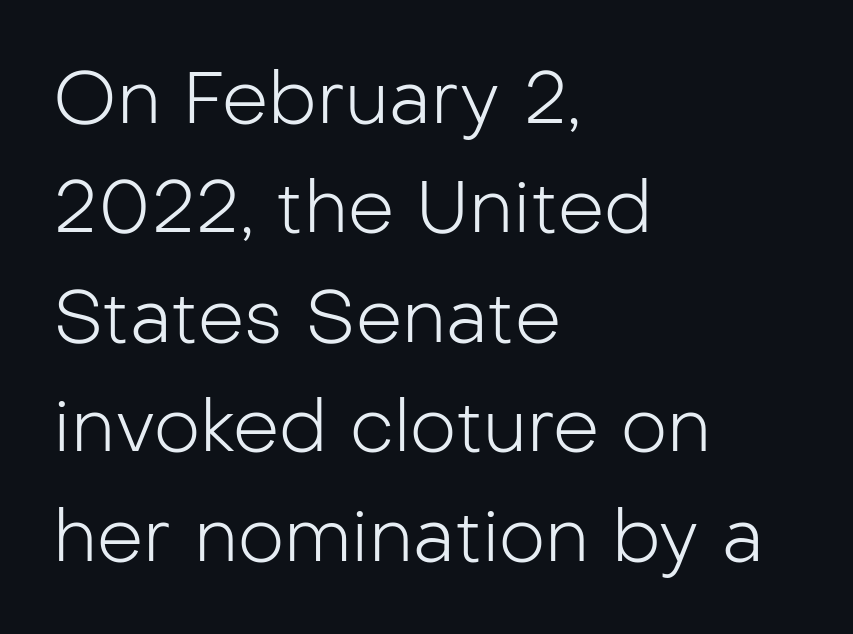
The image shows 73 px light sans-serif type, upright; set left-aligned, normal line spacing (1.5x), normal letter spacing, not underlined; low stroke contrast and a medium x-height.
